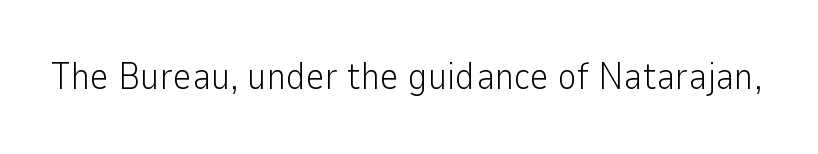
{"serif": "no", "italic": "no", "bold": "no", "weight": "light", "width": "normal", "stroke_contrast": "low", "x_height": "medium", "monospaced": "no", "underline": "no", "letter_spacing": "normal", "letter_spacing_em": 0.0, "glyph_px": 37}
